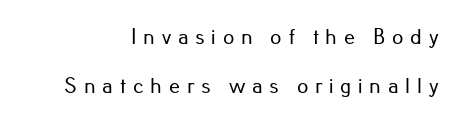
Check under the words: just untouched page. This rendering widens character spacing well past its baseline value. The axis of the letterforms is exactly vertical. A typesetter would call this leading open, well beyond the default.
